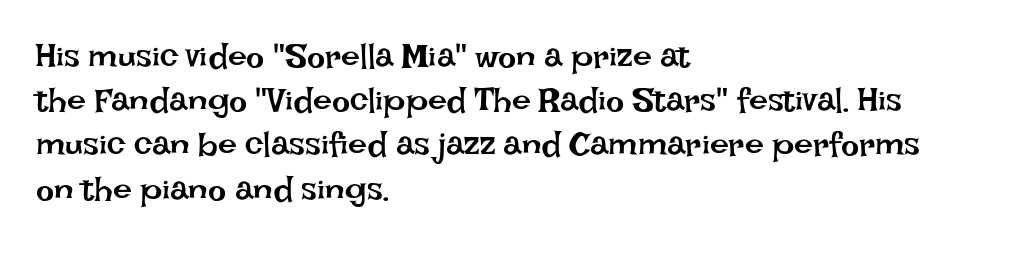
The image shows 34 px regular-weight type, upright; set left-aligned, normal line spacing (1.3x), normal letter spacing, not underlined; low stroke contrast and a large x-height.
